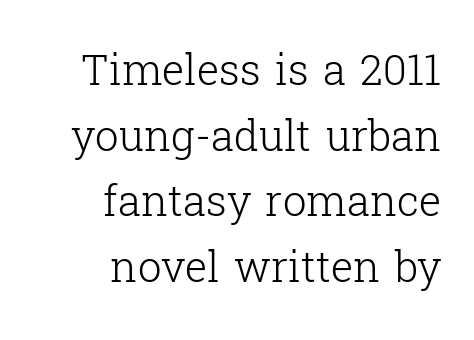
The image shows 42 px light serif type, upright; set right-aligned, normal line spacing (1.56x), normal letter spacing, not underlined; low stroke contrast and a medium x-height.
